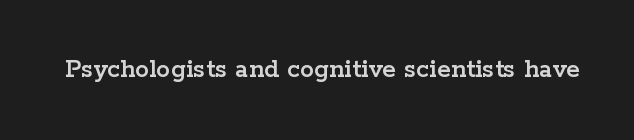
{"serif": "yes", "italic": "no", "width": "wide", "stroke_contrast": "low", "x_height": "medium", "monospaced": "no", "underline": "no", "letter_spacing": "normal", "letter_spacing_em": 0.0, "glyph_px": 28}
